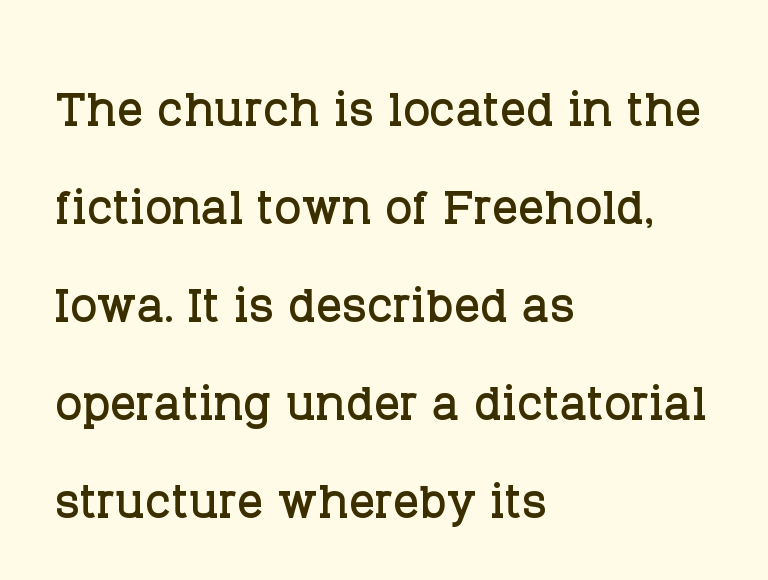
Q: Is the text italic (slanted)? A: No, it is upright.
Q: Is the typeface a serif or a sans-serif typeface? A: Serif.
Q: Is the text underlined? A: No.
Q: How is the paragraph aligned? A: Left-aligned.
Q: Is the spacing between letters normal or unusually wide? A: Normal.
Q: Is the spacing between lines tight, normal or loose? A: Normal.
Q: Width (condensed, normal, or wide)? A: Normal.
Q: Stroke contrast? A: Low.
Q: x-height? A: Large.
Q: Monospaced? A: No.
